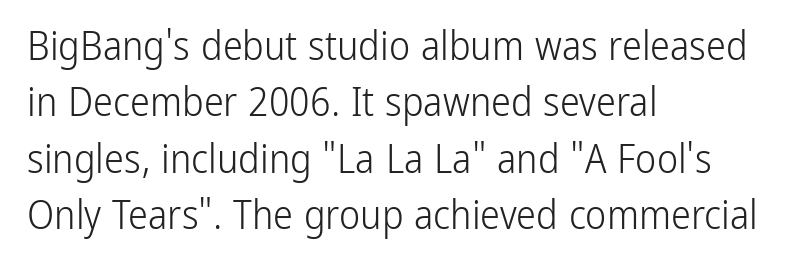
{"serif": "no", "italic": "no", "bold": "no", "weight": "light", "width": "condensed", "stroke_contrast": "low", "x_height": "medium", "monospaced": "no", "underline": "no", "align": "left", "line_spacing": "normal", "line_spacing_ratio": 1.41, "letter_spacing": "normal", "letter_spacing_em": 0.0, "glyph_px": 40}
